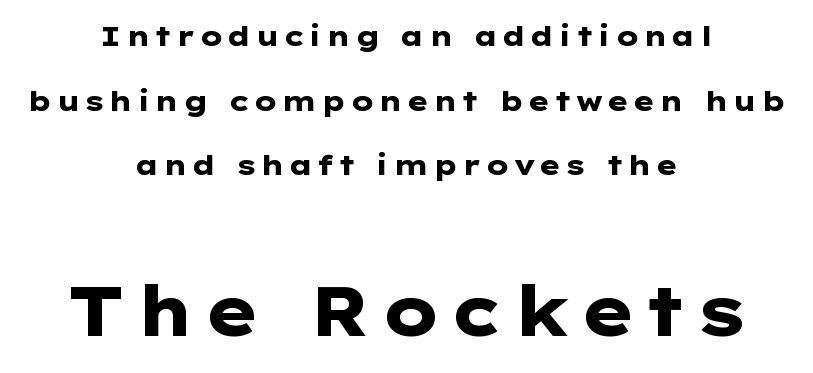
Q: Is the text bold? A: Yes.
Q: Is the text italic (slanted)? A: No, it is upright.
Q: Is the typeface a serif or a sans-serif typeface? A: Sans-serif.
Q: Is the text underlined? A: No.
Q: How is the paragraph aligned? A: Centered.
Q: Is the spacing between lines tight, normal or loose? A: Loose.
Q: Which block of text is set in a larger size, the first (top) or the second (bottom)? A: The second (bottom) one.
Q: Width (condensed, normal, or wide)? A: Wide.
Q: Stroke contrast? A: Low.
Q: x-height? A: Medium.
Q: Monospaced? A: No.
